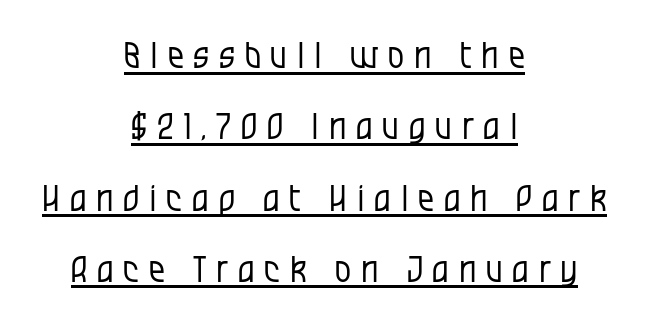
Q: Is the text bold? A: No.
Q: Is the text italic (slanted)? A: No, it is upright.
Q: Is the typeface a serif or a sans-serif typeface? A: Sans-serif.
Q: Is the text underlined? A: Yes.
Q: How is the paragraph aligned? A: Centered.
Q: Is the spacing between letters normal or unusually wide? A: Unusually wide.
Q: Is the spacing between lines tight, normal or loose? A: Loose.
Q: Width (condensed, normal, or wide)? A: Condensed.
Q: Stroke contrast? A: Low.
Q: x-height? A: Large.
Q: Monospaced? A: No.
